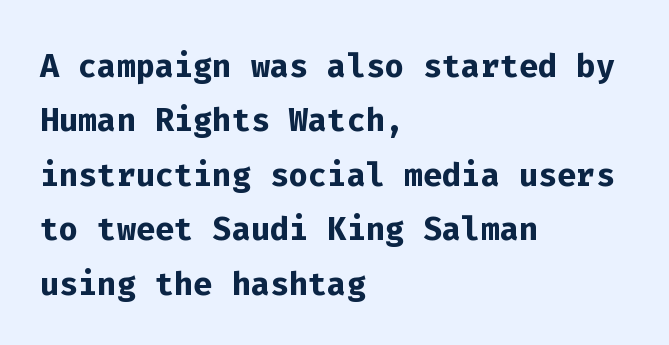
The image shows 45 px semibold sans-serif type, upright, monospaced; set left-aligned, line spacing 1.21x, normal letter spacing, not underlined; low stroke contrast and a medium x-height.
